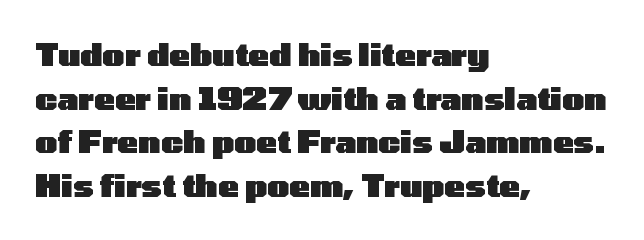
Q: Is the text bold? A: Yes.
Q: Is the text italic (slanted)? A: No, it is upright.
Q: Is the typeface a serif or a sans-serif typeface? A: Sans-serif.
Q: Is the text underlined? A: No.
Q: How is the paragraph aligned? A: Left-aligned.
Q: Is the spacing between letters normal or unusually wide? A: Normal.
Q: Is the spacing between lines tight, normal or loose? A: Normal.
Q: Width (condensed, normal, or wide)? A: Wide.
Q: Stroke contrast? A: Low.
Q: x-height? A: Medium.
Q: Monospaced? A: No.
